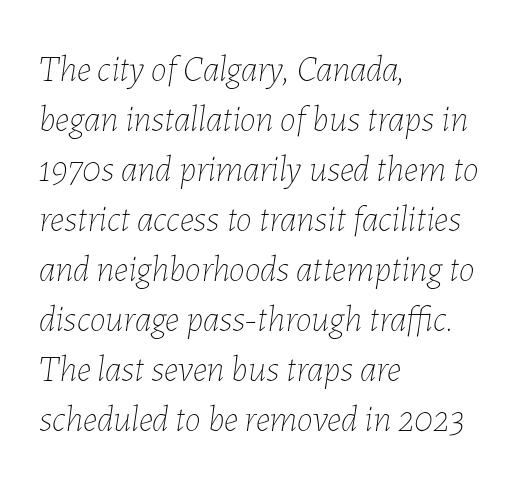
{"italic": "yes", "lean": "right", "slant_degrees": 7, "bold": "no", "weight": "thin", "width": "normal", "stroke_contrast": "low", "x_height": "medium", "monospaced": "no", "underline": "no", "align": "left", "line_spacing": "normal", "line_spacing_ratio": 1.39, "letter_spacing": "normal", "letter_spacing_em": 0.0, "glyph_px": 36}
